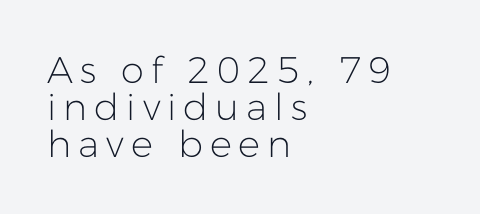
Is the block centered? No — it sits flush against the left margin. The space directly below the letters is spotless. A typesetter would call this proportional, since set widths differ per character. Line spacing here is tight.
